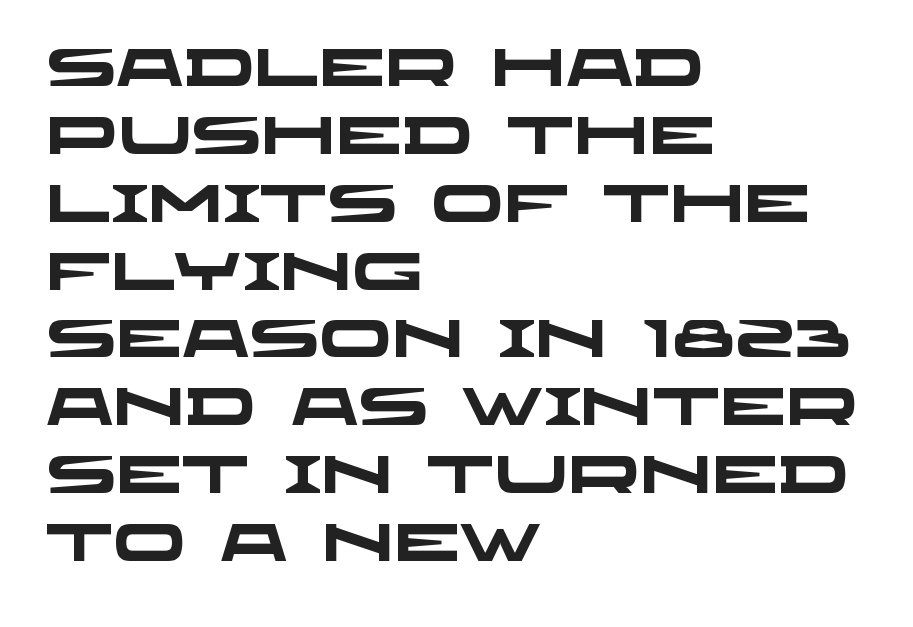
{"serif": "no", "bold": "yes", "weight": "heavy", "width": "wide", "stroke_contrast": "low", "x_height": "large", "monospaced": "no", "underline": "no", "align": "left", "line_spacing": "normal", "line_spacing_ratio": 1.28, "letter_spacing": "normal", "letter_spacing_em": 0.0, "glyph_px": 53}
